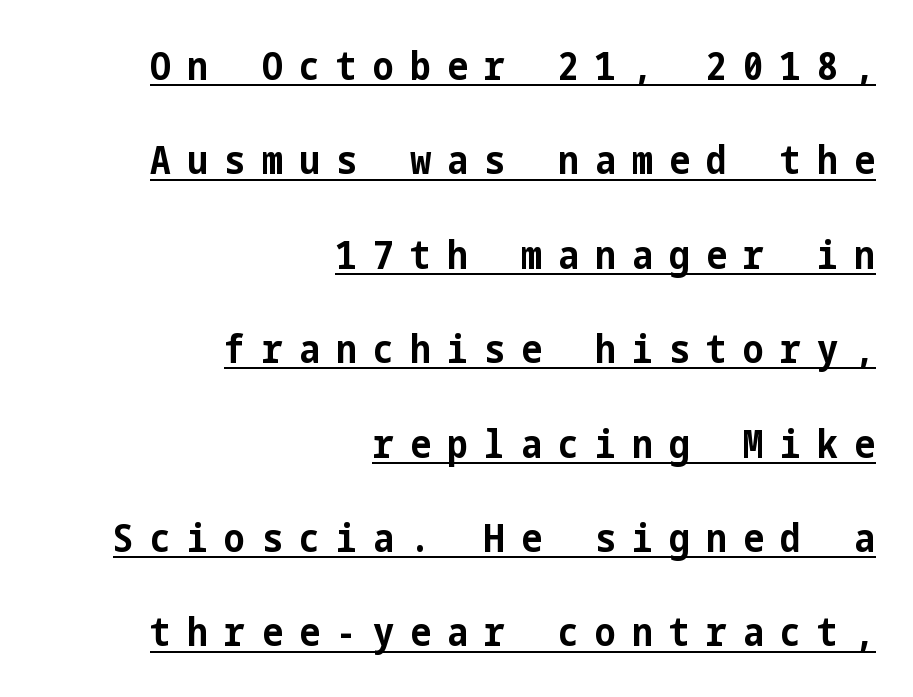
Q: Is the text bold? A: Yes.
Q: Is the text italic (slanted)? A: No, it is upright.
Q: Is the typeface a serif or a sans-serif typeface? A: Sans-serif.
Q: Is the text underlined? A: Yes.
Q: How is the paragraph aligned? A: Right-aligned.
Q: Is the spacing between letters normal or unusually wide? A: Unusually wide.
Q: Is the spacing between lines tight, normal or loose? A: Loose.
Q: Width (condensed, normal, or wide)? A: Condensed.
Q: Stroke contrast? A: Low.
Q: x-height? A: Medium.
